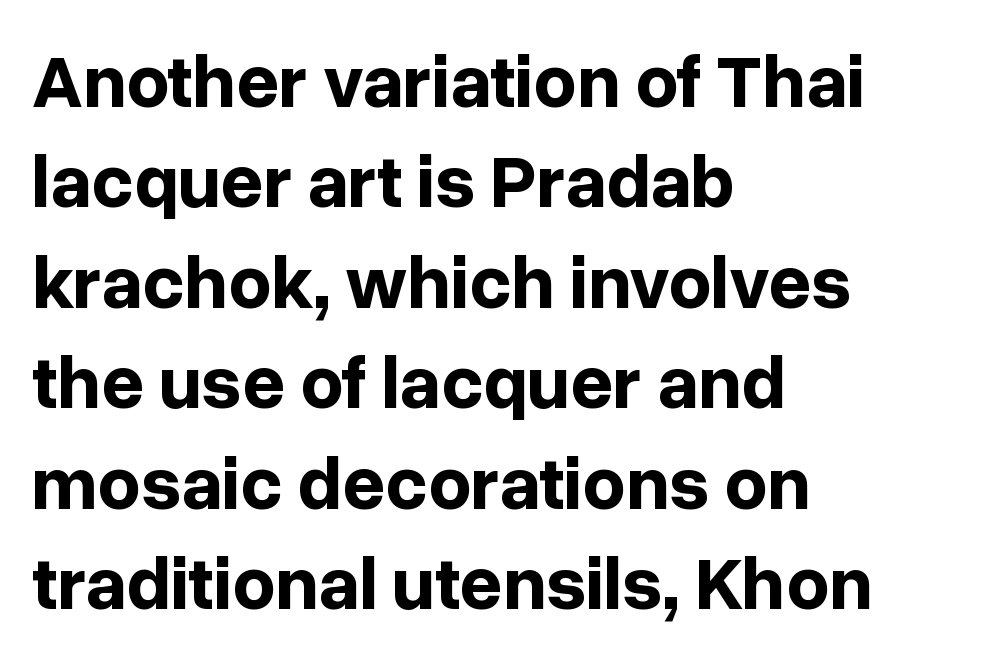
{"serif": "no", "italic": "no", "bold": "yes", "weight": "bold", "width": "normal", "stroke_contrast": "low", "x_height": "medium", "monospaced": "no", "underline": "no", "align": "left", "line_spacing": "normal", "line_spacing_ratio": 1.34, "letter_spacing": "normal", "letter_spacing_em": 0.0, "glyph_px": 75}
